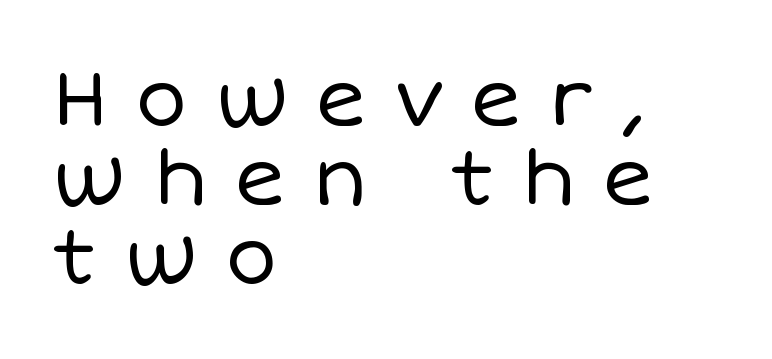
You could not count columns in this text — the font is proportionally spaced. The line-height multiplier appears low, near solid setting. Each stroke keeps to a modest, everyday thickness or less. This sample uses an upright cut, with every glyph sitting square on the baseline. The letters are spread apart with noticeably loose tracking. Each line starts at the same left margin while the right side varies.
